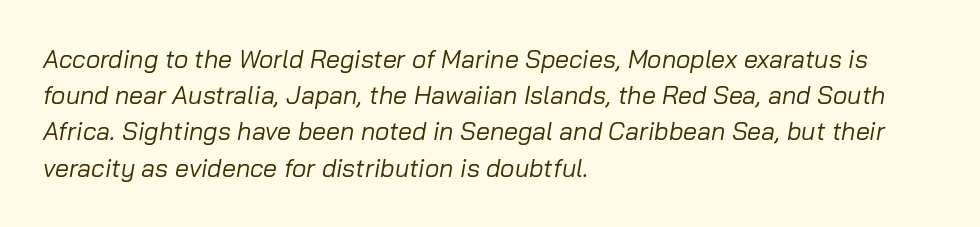
Slant detected: the letters are inclined. Successive baselines arrive at the customary interval. Underline: absent. These lines keep a tight, regular rhythm from letter to letter.
